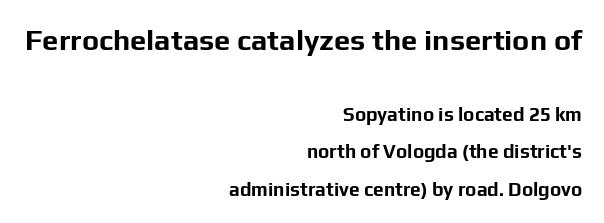
Q: Is the text bold? A: Yes.
Q: Is the text italic (slanted)? A: No, it is upright.
Q: Is the typeface a serif or a sans-serif typeface? A: Sans-serif.
Q: Is the text underlined? A: No.
Q: How is the paragraph aligned? A: Right-aligned.
Q: Is the spacing between letters normal or unusually wide? A: Normal.
Q: Is the spacing between lines tight, normal or loose? A: Loose.
Q: Which block of text is set in a larger size, the first (top) or the second (bottom)? A: The first (top) one.
Q: Width (condensed, normal, or wide)? A: Normal.
Q: Stroke contrast? A: Low.
Q: x-height? A: Medium.
Q: Monospaced? A: No.
